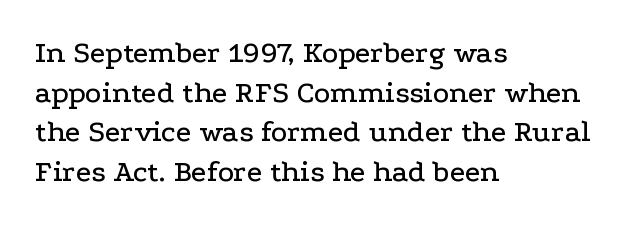
Q: Is the text italic (slanted)? A: No, it is upright.
Q: Is the typeface a serif or a sans-serif typeface? A: Serif.
Q: Is the text underlined? A: No.
Q: How is the paragraph aligned? A: Left-aligned.
Q: Is the spacing between letters normal or unusually wide? A: Normal.
Q: Is the spacing between lines tight, normal or loose? A: Normal.
Q: Width (condensed, normal, or wide)? A: Wide.
Q: Stroke contrast? A: Low.
Q: x-height? A: Medium.
Q: Monospaced? A: No.
